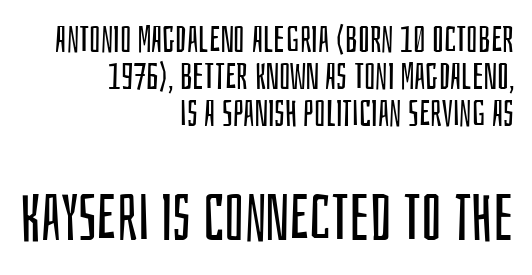
Upright lettering throughout. The second block has been scaled up relative to the first. Honestly, the rows look squashed on top of each other. The typesetter chose a ragged-left arrangement here. The passage shown is not bold in any degree. The strip under each line holds only bare page.
